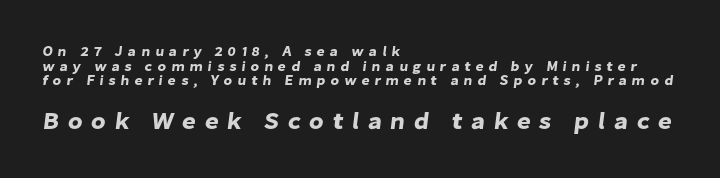
Q: Is the text underlined? A: No.
Q: How is the paragraph aligned? A: Left-aligned.
Q: Is the spacing between letters normal or unusually wide? A: Unusually wide.
Q: Is the spacing between lines tight, normal or loose? A: Tight.
Q: Which block of text is set in a larger size, the first (top) or the second (bottom)? A: The second (bottom) one.
